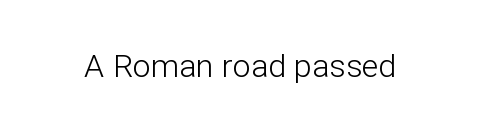
Q: Is the text bold? A: No.
Q: Is the text italic (slanted)? A: No, it is upright.
Q: Is the typeface a serif or a sans-serif typeface? A: Sans-serif.
Q: Is the text underlined? A: No.
Q: Is the spacing between letters normal or unusually wide? A: Normal.
Q: Width (condensed, normal, or wide)? A: Normal.
Q: Stroke contrast? A: Low.
Q: x-height? A: Medium.
Q: Monospaced? A: No.
